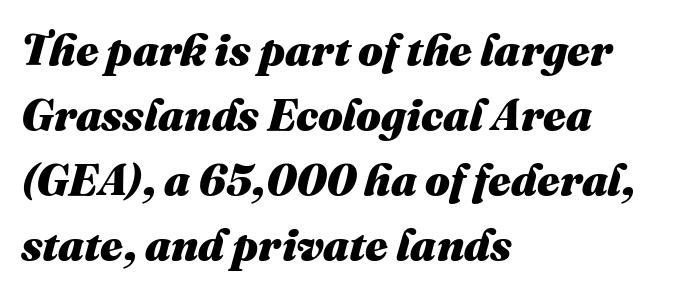
Compared with a centered layout, this one pins lines to the left instead. Strong, thick strokes mark this as bold type. Letter spacing: default. The passage shown stacks its lines at a standard gap. Style check: oblique. Varying glyph widths throughout — classic text-font behaviour.
